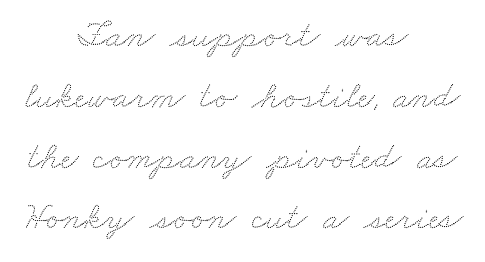
Layout note: lines centered. Spacing verdict: proportional, widths tailored to each character. Caption: standard tracking, unaltered. Plain, unruled lines of type. In terms of leading, this rendering sits right in the middle.
